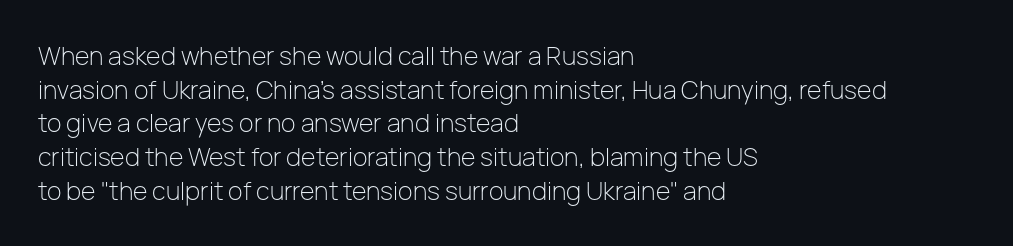
{"italic": "no", "bold": "no", "underline": "no", "align": "left", "line_spacing": "normal", "line_spacing_ratio": 1.35, "letter_spacing": "normal", "letter_spacing_em": 0.0, "glyph_px": 25}
